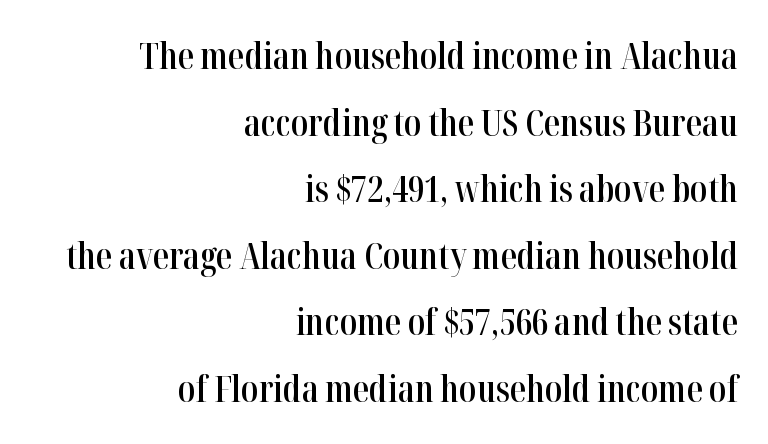
Q: Is the text bold? A: Semi-bold.
Q: Is the text italic (slanted)? A: No, it is upright.
Q: Is the typeface a serif or a sans-serif typeface? A: Serif.
Q: Is the text underlined? A: No.
Q: How is the paragraph aligned? A: Right-aligned.
Q: Is the spacing between letters normal or unusually wide? A: Normal.
Q: Width (condensed, normal, or wide)? A: Condensed.
Q: Stroke contrast? A: High.
Q: x-height? A: Medium.
Q: Monospaced? A: No.
